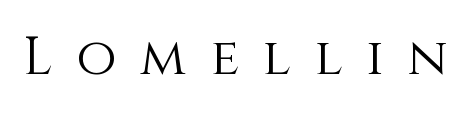
No italicization has been applied; the sample stays upright. In terms of letterspacing, this is a distinctly airy, spread setting. This sample has the flowing, uneven cadence of proportional lettering. Weight: regular or lighter. Underlining? Definitely not there.
